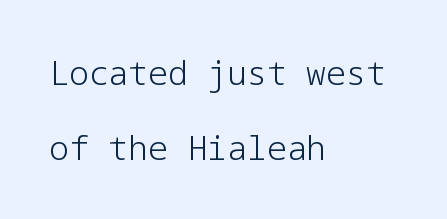
Q: Is the text bold? A: No.
Q: Is the text italic (slanted)? A: No, it is upright.
Q: Is the typeface a serif or a sans-serif typeface? A: Sans-serif.
Q: Is the text underlined? A: No.
Q: How is the paragraph aligned? A: Left-aligned.
Q: Is the spacing between letters normal or unusually wide? A: Normal.
Q: Is the spacing between lines tight, normal or loose? A: Loose.
Q: Width (condensed, normal, or wide)? A: Normal.
Q: Stroke contrast? A: Low.
Q: x-height? A: Medium.
